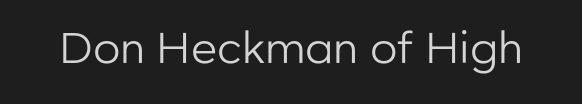
{"serif": "no", "italic": "no", "bold": "no", "weight": "regular", "width": "normal", "stroke_contrast": "low", "x_height": "medium", "monospaced": "no", "underline": "no", "letter_spacing": "normal", "letter_spacing_em": 0.0, "glyph_px": 43}
